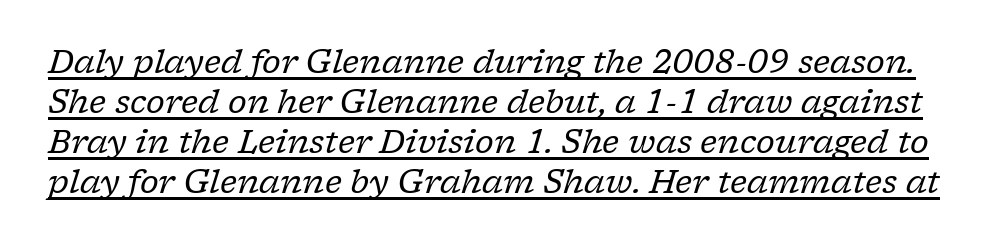
Q: Is the text bold? A: No.
Q: Is the text italic (slanted)? A: Yes, it leans right by about 17 degrees.
Q: Is the typeface a serif or a sans-serif typeface? A: Serif.
Q: Is the text underlined? A: Yes.
Q: Is the spacing between letters normal or unusually wide? A: Normal.
Q: Is the spacing between lines tight, normal or loose? A: Normal.
Q: Width (condensed, normal, or wide)? A: Normal.
Q: Stroke contrast? A: Low.
Q: x-height? A: Medium.
Q: Monospaced? A: No.
